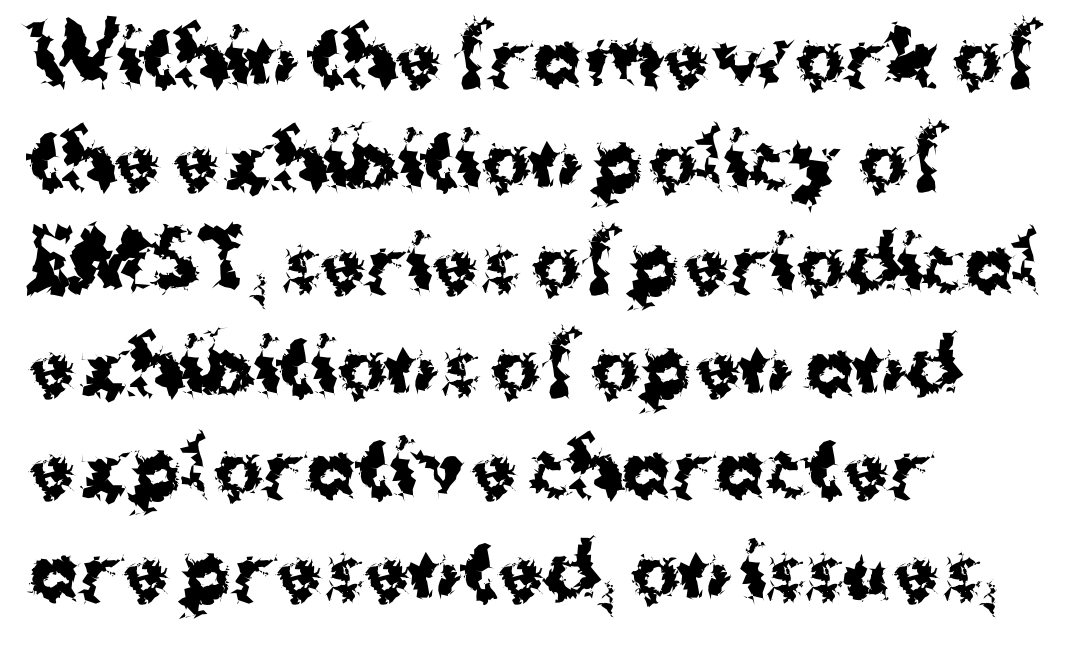
The image shows 74 px bold sans-serif type, upright; set left-aligned, normal line spacing (1.39x), normal letter spacing, not underlined; medium stroke contrast and a medium x-height.
